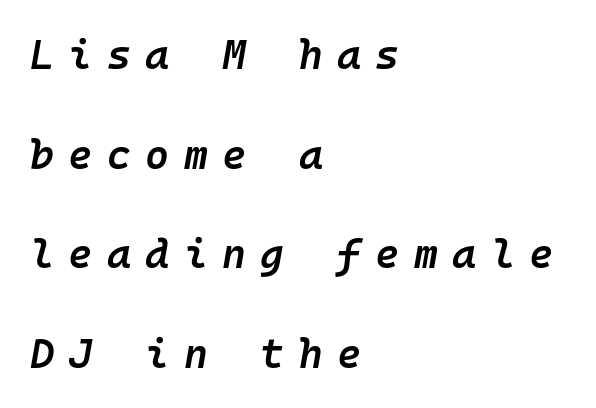
The image shows 41 px semibold type, italic (leaning right), monospaced; set left-aligned, loose line spacing (2.43x), unusually wide letter spacing (+0.35 em), not underlined; low stroke contrast and a medium x-height.
